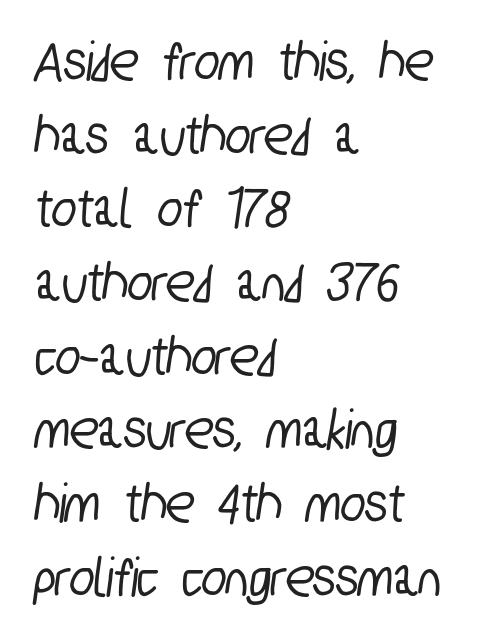
The image shows 58 px condensed sans-serif type; set left-aligned, normal line spacing (1.27x), normal letter spacing, not underlined; low stroke contrast and a medium x-height.
